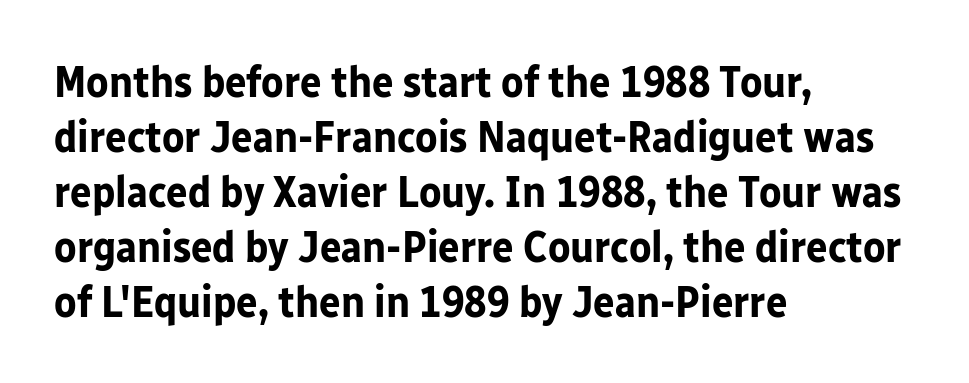
The image shows 45 px bold sans-serif type, upright; set left-aligned, line spacing 1.22x, normal letter spacing, not underlined; low stroke contrast and a medium x-height.
